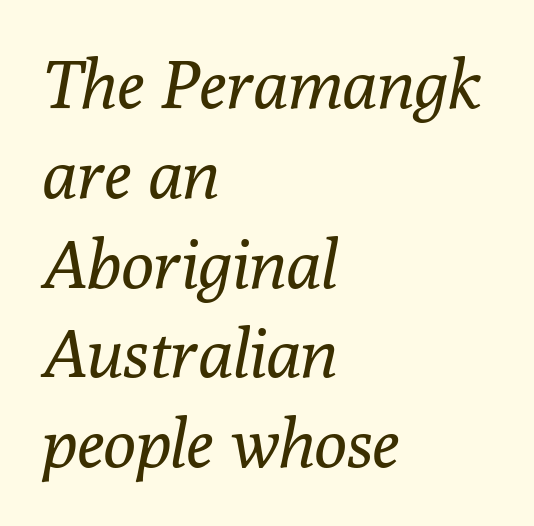
The image shows 68 px regular-weight serif type, italic (leaning right); set left-aligned, normal line spacing (1.32x), normal letter spacing, not underlined; low stroke contrast and a medium x-height.
